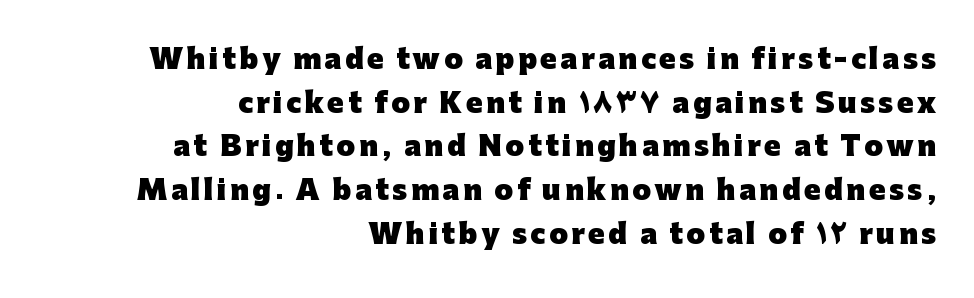
Q: Is the text bold? A: Yes.
Q: Is the text italic (slanted)? A: No, it is upright.
Q: Is the text underlined? A: No.
Q: How is the paragraph aligned? A: Right-aligned.
Q: Is the spacing between lines tight, normal or loose? A: Normal.
